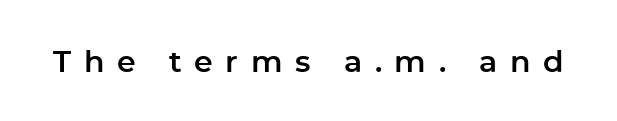
A typesetter would label this face a sans. Italic: no, the glyphs are upright roman. Characters follow at a spacing far wider than the type designer built in. Quick note: underline off. Varying glyph widths throughout — classic text-font behaviour.
